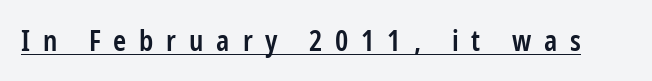
The image shows 28 px semibold, condensed sans-serif type, upright; set unusually wide letter spacing (+0.46 em), underlined; low stroke contrast and a medium x-height.
